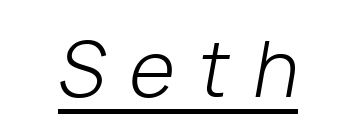
A light-to-regular cut is what we see here. Honestly, the underline is the first thing you notice here. Looks like regular typesetting: each glyph gets only the width it needs. Someone cranked the tracking dial way up on this one. Is the type slanted? Yes — the strokes lean at a clear angle.
